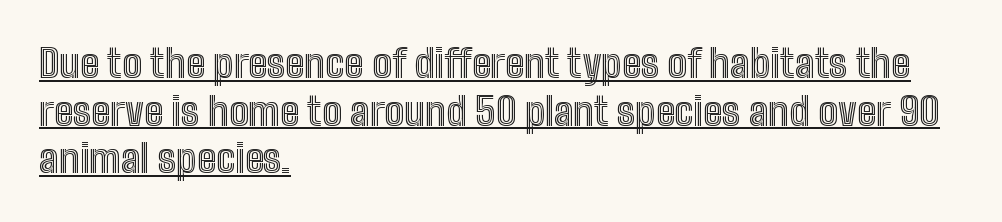
Every row of glyphs begins at an identical x-position on the left. Vertical strokes here are truly vertical. This is underlined copy, the kind a proofreader might mark for attention. Words appear dense and cohesive because spacing is normal. Is this a fixed-width face? No — the glyphs have proportional, varying widths.
